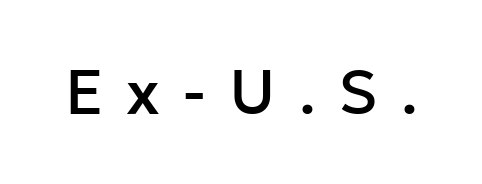
{"serif": "no", "italic": "no", "width": "normal", "stroke_contrast": "low", "x_height": "medium", "monospaced": "no", "underline": "no", "letter_spacing": "wide", "letter_spacing_em": 0.36, "glyph_px": 63}
